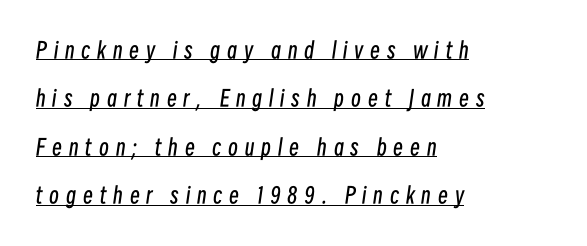
{"italic": "yes", "lean": "right", "slant_degrees": 8, "bold": "no", "underline": "yes", "align": "left", "line_spacing": "loose", "line_spacing_ratio": 2.2, "letter_spacing": "wide", "letter_spacing_em": 0.31, "glyph_px": 22}
